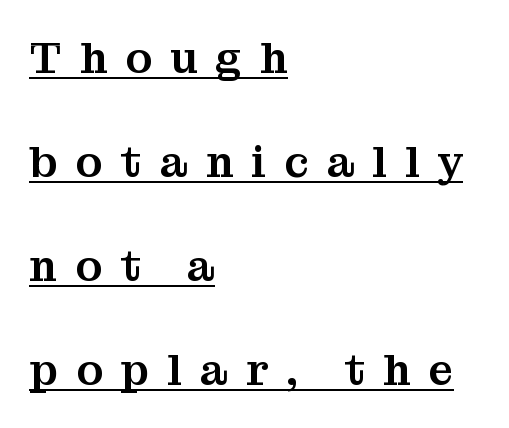
The image shows 44 px serif type, upright; set left-aligned, loose line spacing (2.36x), unusually wide letter spacing (+0.41 em), underlined; medium stroke contrast and a medium x-height.
